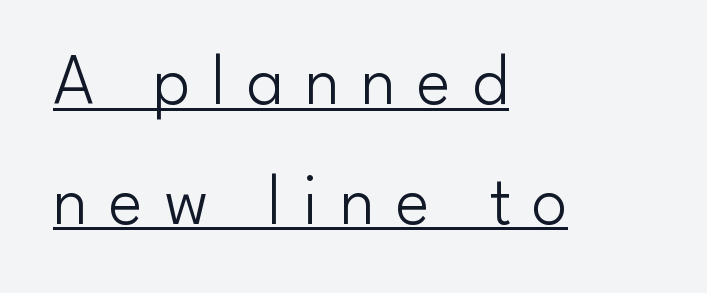
Q: Is the text bold? A: No.
Q: Is the text italic (slanted)? A: No, it is upright.
Q: Is the typeface a serif or a sans-serif typeface? A: Sans-serif.
Q: Is the text underlined? A: Yes.
Q: How is the paragraph aligned? A: Left-aligned.
Q: Is the spacing between letters normal or unusually wide? A: Unusually wide.
Q: Is the spacing between lines tight, normal or loose? A: Normal.
Q: Width (condensed, normal, or wide)? A: Normal.
Q: Stroke contrast? A: Low.
Q: x-height? A: Small.
Q: Monospaced? A: No.
